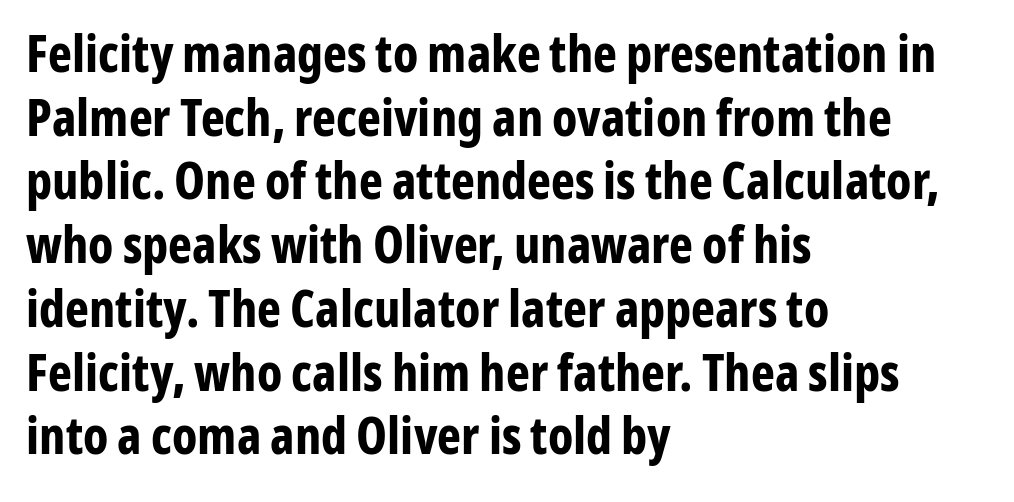
Regarding leading, the lines here are spaced in the standard way. This is sans-serif lettering, the kind often seen on screens and signage. Each row of text sits above clean, open space. A roman cut, with each character standing at attention. Varying glyph widths throughout — classic text-font behaviour. Does the weight exceed regular? Yes, all the way to bold.
